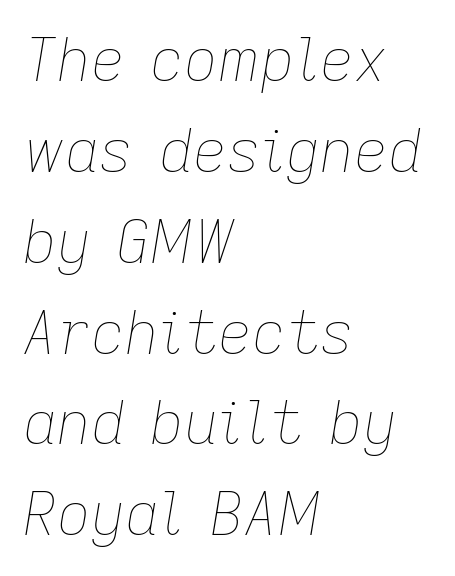
Do the characters align in a grid? No, the font is proportional. Honestly, there is no underline to notice here at all. Tracking value appears to be zero — textbook default spacing. The passage shown stacks its lines at a standard gap. In terms of posture, this sample is oblique. Layout note: lines flush left.
